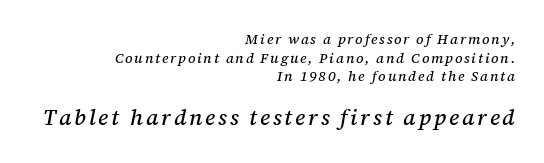
{"italic": "yes", "lean": "right", "slant_degrees": 12, "underline": "no", "align": "right", "line_spacing": "normal", "line_spacing_ratio": 1.33, "larger_block": "second", "size_ratio": 1.57, "glyph_px": 22}
